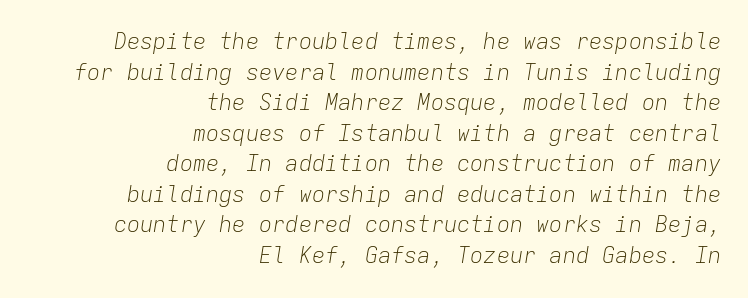
Q: Is the text bold? A: No.
Q: Is the text italic (slanted)? A: Yes, it leans right by about 9 degrees.
Q: Is the text underlined? A: No.
Q: How is the paragraph aligned? A: Right-aligned.
Q: Is the spacing between letters normal or unusually wide? A: Normal.
Q: Is the spacing between lines tight, normal or loose? A: Normal.
